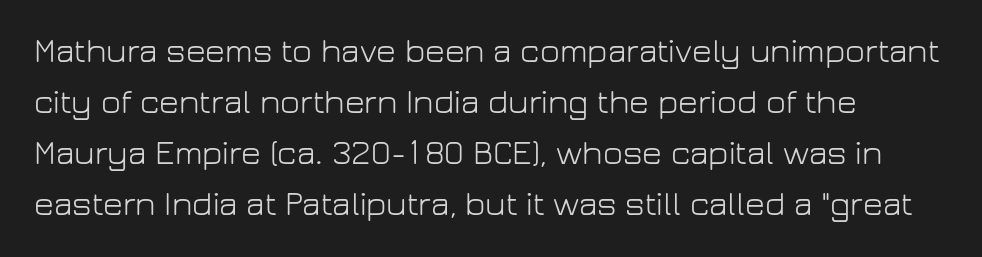
Q: Is the text bold? A: No.
Q: Is the text italic (slanted)? A: No, it is upright.
Q: Is the typeface a serif or a sans-serif typeface? A: Sans-serif.
Q: Is the text underlined? A: No.
Q: Is the spacing between letters normal or unusually wide? A: Normal.
Q: Is the spacing between lines tight, normal or loose? A: Normal.
Q: Width (condensed, normal, or wide)? A: Normal.
Q: Stroke contrast? A: Low.
Q: x-height? A: Medium.
Q: Monospaced? A: No.
